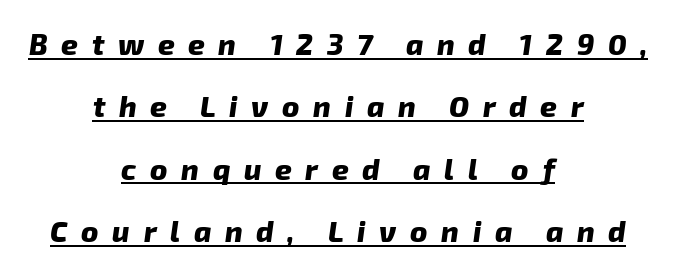
{"italic": "yes", "lean": "right", "slant_degrees": 8, "bold": "yes", "weight": "heavy", "width": "normal", "stroke_contrast": "low", "x_height": "medium", "monospaced": "no", "underline": "yes", "align": "center", "line_spacing": "loose", "line_spacing_ratio": 2.15, "letter_spacing": "wide", "letter_spacing_em": 0.47, "glyph_px": 29}
